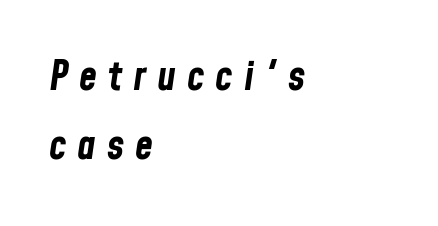
The setting favours the left margin, as ordinary paragraphs usually do. Between one letter and the next there's a generous, obvious gap. Typographic density is high because the face is bold. One glance says typical: line gaps are just what's usual.
